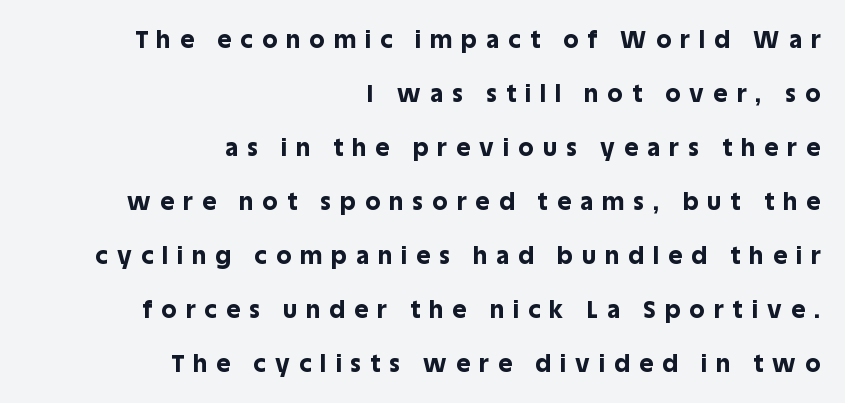
The image shows 24 px bold type, upright; set right-aligned, loose line spacing (2.25x), unusually wide letter spacing (+0.39 em), not underlined.
